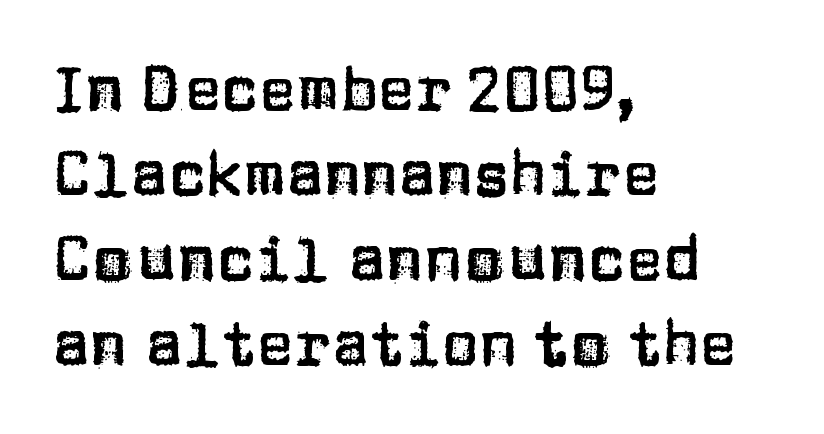
Q: Is the text italic (slanted)? A: No, it is upright.
Q: Is the typeface a serif or a sans-serif typeface? A: Sans-serif.
Q: Is the text underlined? A: No.
Q: How is the paragraph aligned? A: Left-aligned.
Q: Is the spacing between letters normal or unusually wide? A: Normal.
Q: Is the spacing between lines tight, normal or loose? A: Normal.
Q: Width (condensed, normal, or wide)? A: Normal.
Q: Stroke contrast? A: Low.
Q: x-height? A: Large.
Q: Monospaced? A: No.
